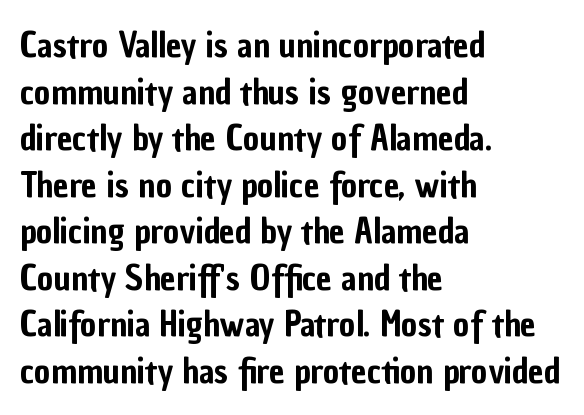
Q: Is the text italic (slanted)? A: No, it is upright.
Q: Is the typeface a serif or a sans-serif typeface? A: Sans-serif.
Q: Is the text underlined? A: No.
Q: How is the paragraph aligned? A: Left-aligned.
Q: Is the spacing between letters normal or unusually wide? A: Normal.
Q: Is the spacing between lines tight, normal or loose? A: Normal.
Q: Width (condensed, normal, or wide)? A: Condensed.
Q: Stroke contrast? A: Low.
Q: x-height? A: Medium.
Q: Monospaced? A: No.
